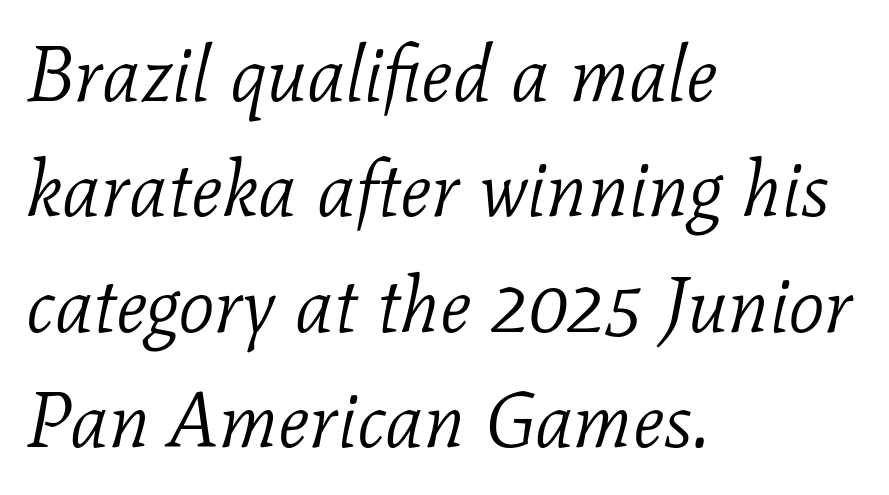
Q: Is the text bold? A: No.
Q: Is the text italic (slanted)? A: Yes, it leans right by about 11 degrees.
Q: Is the typeface a serif or a sans-serif typeface? A: Serif.
Q: Is the text underlined? A: No.
Q: How is the paragraph aligned? A: Left-aligned.
Q: Is the spacing between letters normal or unusually wide? A: Normal.
Q: Is the spacing between lines tight, normal or loose? A: Normal.
Q: Width (condensed, normal, or wide)? A: Normal.
Q: Stroke contrast? A: Low.
Q: x-height? A: Medium.
Q: Monospaced? A: No.
